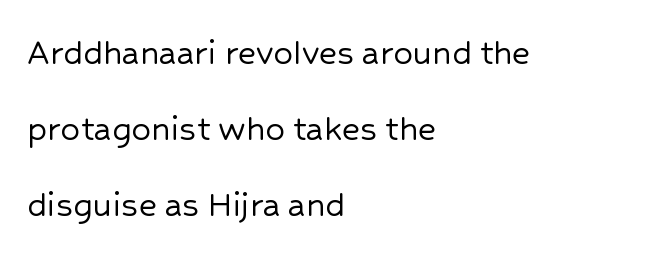
The image shows 39 px sans-serif type, upright; set left-aligned, loose line spacing (1.95x), normal letter spacing, not underlined; low stroke contrast and a medium x-height.
